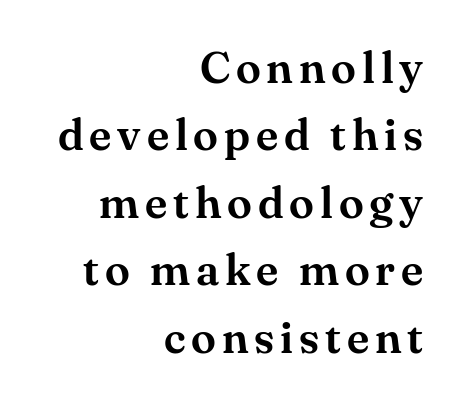
Here the designer chose a conventional face with non-uniform glyph widths. Is there much room between lines? A standard amount, neither cramped nor airy. Letters rest on an invisible, unmarked baseline. The lines in this sample share a right terminus and differ only in where they begin. Ordinary non-slanted type is in use. The designer went with a serif here, giving each stem small feet.
